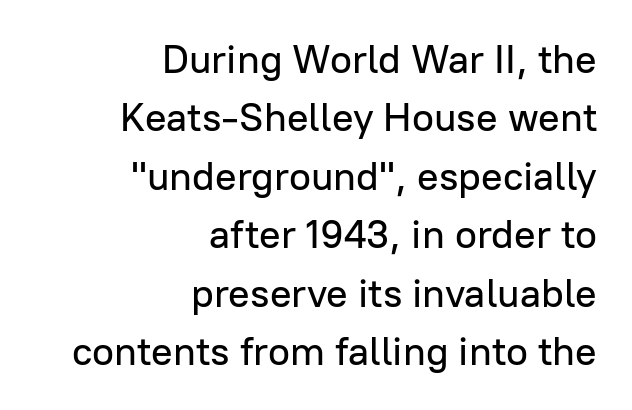
{"serif": "no", "italic": "no", "width": "normal", "stroke_contrast": "low", "x_height": "medium", "monospaced": "no", "underline": "no", "align": "right", "line_spacing": "normal", "line_spacing_ratio": 1.46, "letter_spacing": "normal", "letter_spacing_em": 0.0, "glyph_px": 40}
